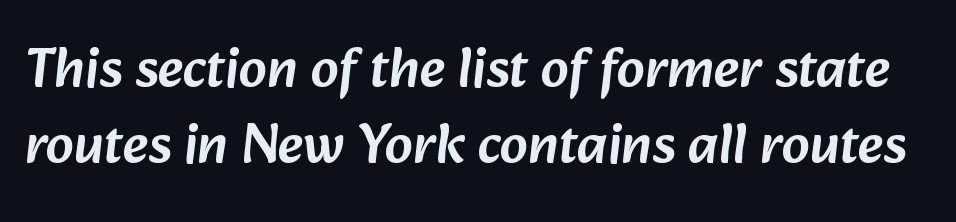
The image shows 56 px sans-serif type; set normal line spacing (1.36x), normal letter spacing, not underlined; low stroke contrast and a medium x-height.
